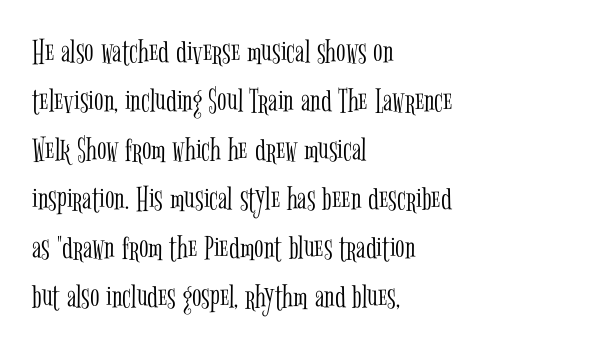
Q: Is the text bold? A: No.
Q: Is the text italic (slanted)? A: No, it is upright.
Q: Is the typeface a serif or a sans-serif typeface? A: Serif.
Q: Is the text underlined? A: No.
Q: How is the paragraph aligned? A: Left-aligned.
Q: Is the spacing between letters normal or unusually wide? A: Normal.
Q: Is the spacing between lines tight, normal or loose? A: Normal.
Q: Width (condensed, normal, or wide)? A: Condensed.
Q: Stroke contrast? A: Low.
Q: x-height? A: Medium.
Q: Monospaced? A: No.
